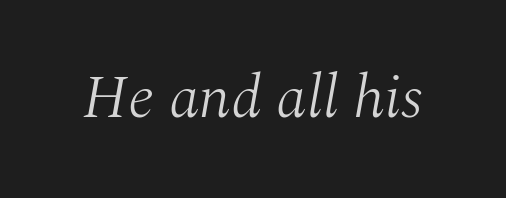
The image shows 61 px light serif type, italic (leaning right); set normal letter spacing, not underlined; medium stroke contrast and a medium x-height.
